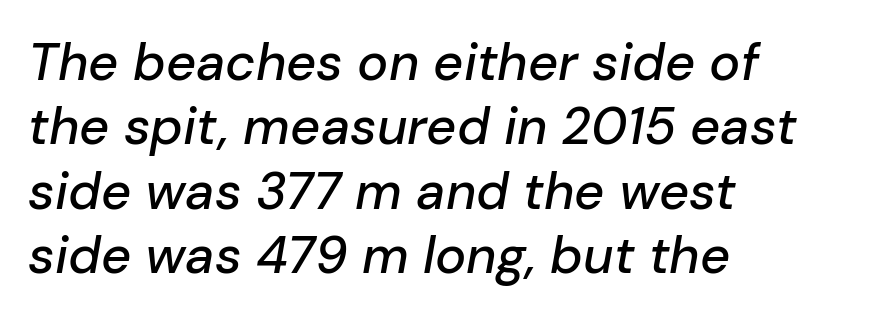
The image shows 52 px text type, italic (leaning right); set left-aligned, line spacing 1.24x, normal letter spacing, not underlined; low stroke contrast and a medium x-height.
